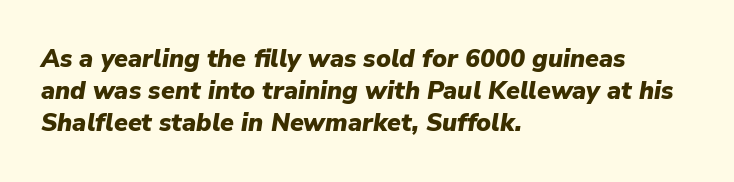
In terms of letterspacing, this is plain default setting. Its strokes are broad and dark, the hallmark of bold type. The space beneath each line is pristine and unruled. How would I describe the line gaps? Plain and ordinary. This rendering uses left alignment, leaving the right contour irregular.
